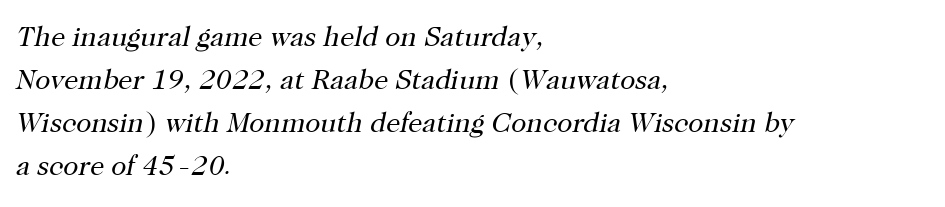
Old-style or modern, the face here clearly has serifs. The lines sit at an ordinary, default distance from one another. The face used here is proportionally spaced, like ordinary book or web type. Italic? Definitely — the glyphs are oblique.
